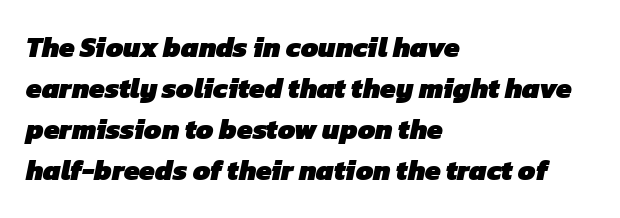
{"serif": "no", "bold": "yes", "weight": "heavy", "width": "normal", "stroke_contrast": "low", "x_height": "medium", "monospaced": "no", "underline": "no", "align": "left", "line_spacing": "normal", "line_spacing_ratio": 1.46, "letter_spacing": "normal", "letter_spacing_em": 0.0, "glyph_px": 28}
